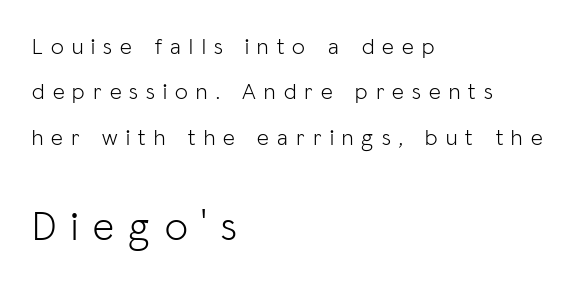
Quick note: not italic, upright. Layout note: lines flush left. You could not count columns in this text — the font is proportionally spaced. Loose tracking; the words dissolve into strings of separated letters. No heavy texture on the line: the type isn't bold.
